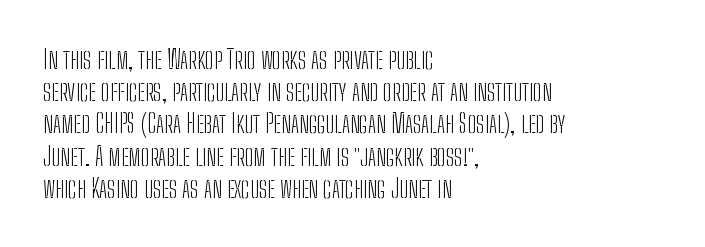
No letter is thick-stroked: the sample isn't bold. The lettering stays uniformly vertical, giving the passage a roman look. This sample uses plain, unmodified letter spacing. These lines stack with their left ends in a neat column. The gap between lines stays unmarked.
